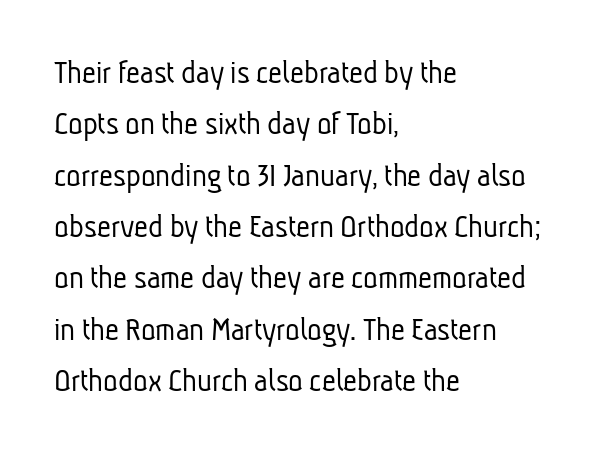
Q: Is the text bold? A: No.
Q: Is the typeface a serif or a sans-serif typeface? A: Sans-serif.
Q: Is the text underlined? A: No.
Q: How is the paragraph aligned? A: Left-aligned.
Q: Is the spacing between letters normal or unusually wide? A: Normal.
Q: Is the spacing between lines tight, normal or loose? A: Normal.
Q: Width (condensed, normal, or wide)? A: Condensed.
Q: Stroke contrast? A: Low.
Q: x-height? A: Medium.
Q: Monospaced? A: No.
